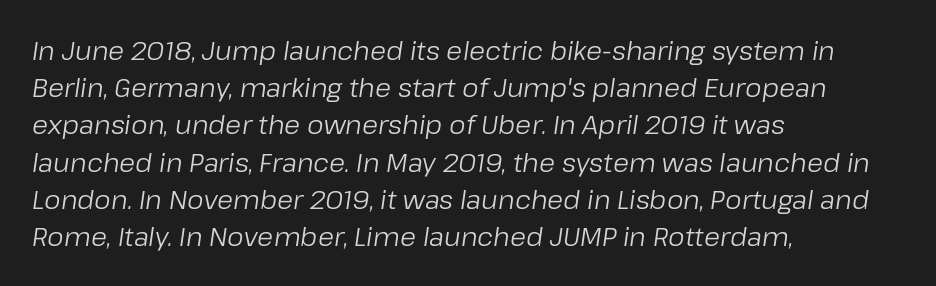
Q: Is the text bold? A: No.
Q: Is the text italic (slanted)? A: Yes, it leans right by about 8 degrees.
Q: Is the text underlined? A: No.
Q: How is the paragraph aligned? A: Left-aligned.
Q: Is the spacing between letters normal or unusually wide? A: Normal.
Q: Is the spacing between lines tight, normal or loose? A: Normal.
